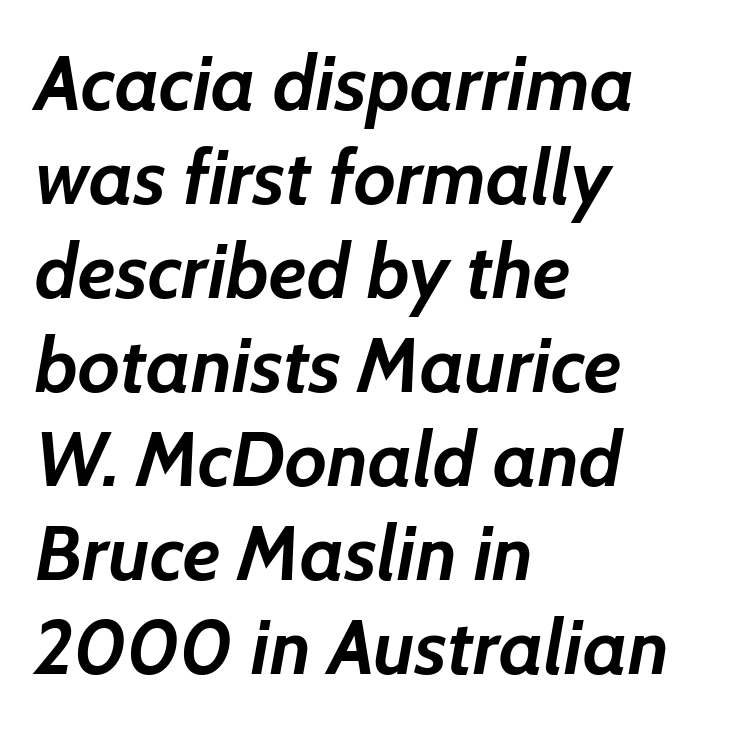
{"italic": "yes", "lean": "right", "slant_degrees": 7, "bold": "yes", "weight": "semibold", "width": "normal", "stroke_contrast": "low", "x_height": "medium", "monospaced": "no", "underline": "no", "align": "left", "line_spacing_ratio": 1.22, "letter_spacing": "normal", "letter_spacing_em": 0.0, "glyph_px": 77}
